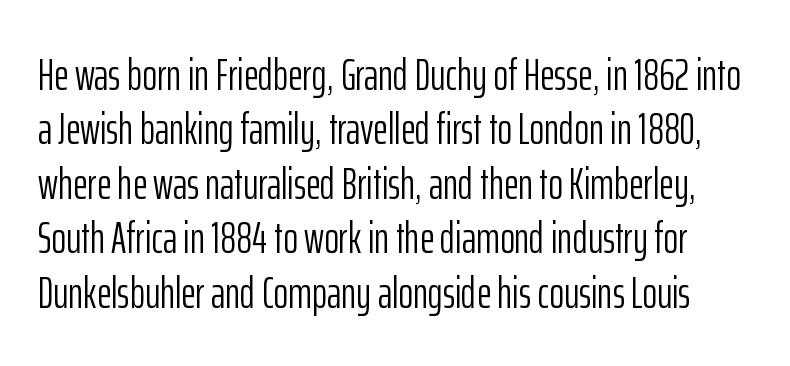
The image shows 45 px light, condensed sans-serif type, upright; set line spacing 1.21x, normal letter spacing, not underlined; low stroke contrast and a medium x-height.
